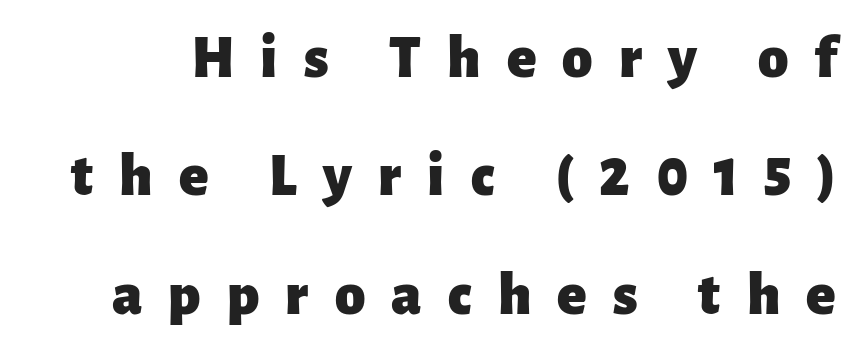
Q: Is the text bold? A: Yes.
Q: Is the text italic (slanted)? A: No, it is upright.
Q: Is the typeface a serif or a sans-serif typeface? A: Sans-serif.
Q: Is the text underlined? A: No.
Q: Is the spacing between letters normal or unusually wide? A: Unusually wide.
Q: Is the spacing between lines tight, normal or loose? A: Loose.
Q: Width (condensed, normal, or wide)? A: Normal.
Q: Stroke contrast? A: Low.
Q: x-height? A: Medium.
Q: Monospaced? A: No.
